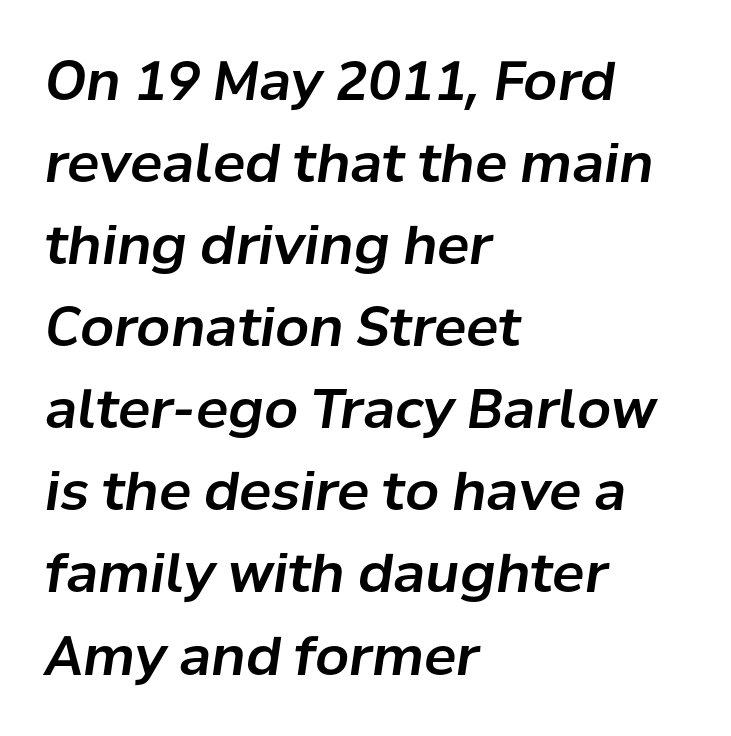
Does the copy run flush right? No — it runs flush left. It's the slanting kind of type. Spacing verdict: proportional, widths tailored to each character. Default kerning and tracking; the words read as compact shapes.
